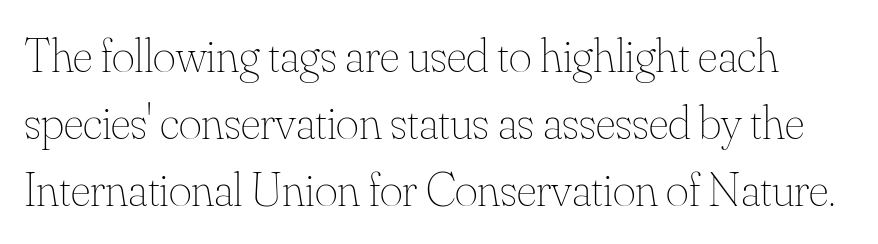
The image shows 49 px thin type, upright; set normal line spacing (1.37x), normal letter spacing, not underlined; medium stroke contrast and a small x-height.
